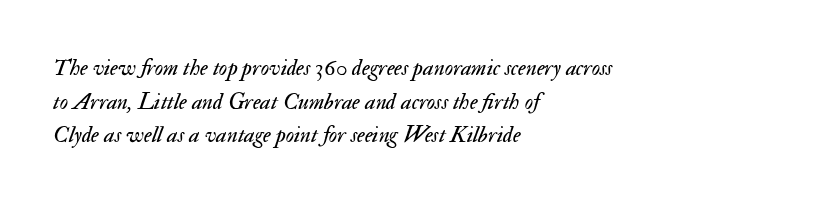
Is the type slanted? Yes — the strokes lean at a clear angle. Visually the block forms a straight wall on the left and a jagged coastline on the right. These lines sit exactly where default settings would place them. The letters sit at their default tracking, neither squeezed nor spread. Stems here are at most as thick as an everyday book face.
